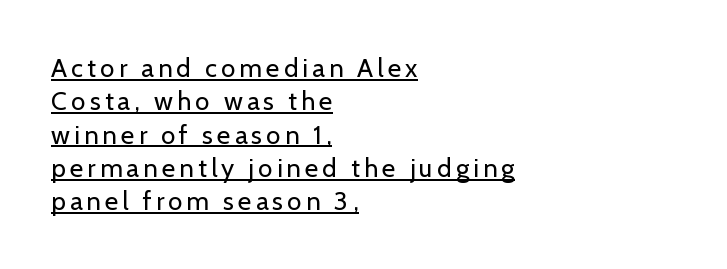
{"italic": "no", "bold": "no", "underline": "yes", "align": "left", "line_spacing": "normal", "line_spacing_ratio": 1.28, "glyph_px": 26}
